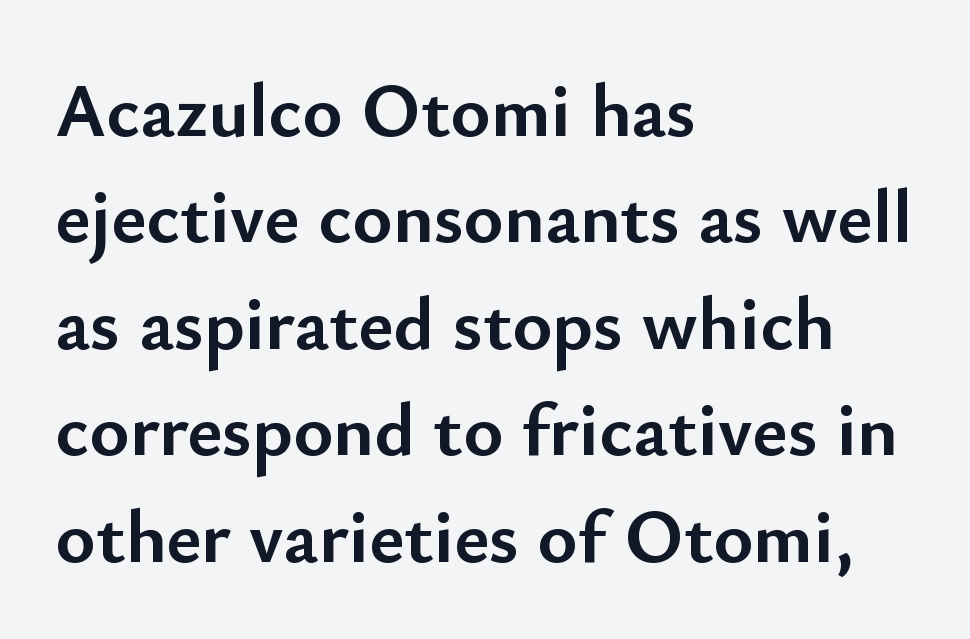
Strokes here are thick enough to call this a true bold. Standard letterfit; no display-style spreading of the glyphs. Where is the straight margin? On the left. The baseline area is clear.
